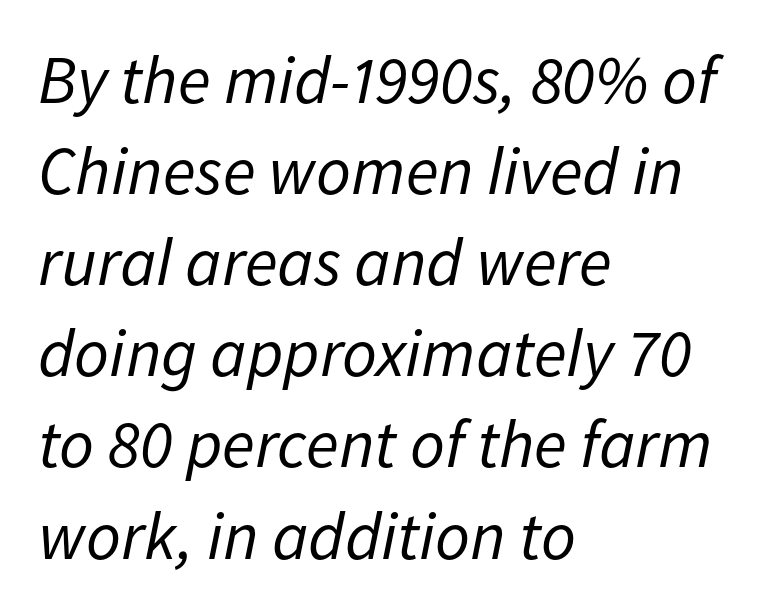
The image shows 68 px regular-weight type, italic (leaning right); set left-aligned, normal line spacing (1.34x), normal letter spacing, not underlined; low stroke contrast and a medium x-height.
